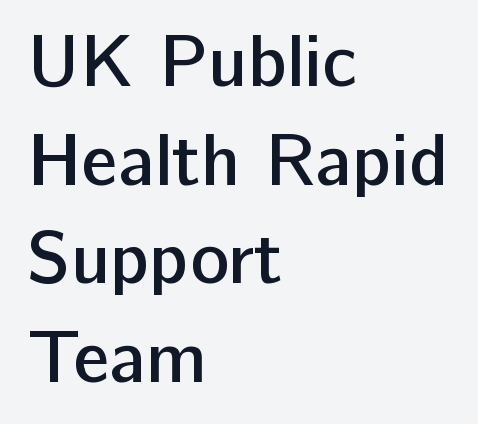
{"serif": "no", "italic": "no", "bold": "semi", "weight": "semibold", "width": "normal", "stroke_contrast": "low", "x_height": "medium", "monospaced": "no", "underline": "no", "align": "left", "line_spacing": "normal", "line_spacing_ratio": 1.35, "letter_spacing": "normal", "letter_spacing_em": 0.0, "glyph_px": 73}
